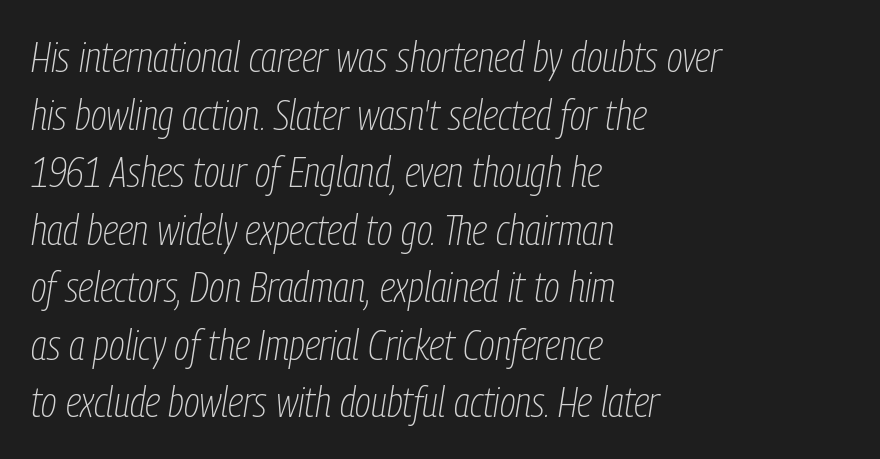
Heaviness? Minimal to ordinary, like unemphasized prose. Visually the block forms a straight wall on the left and a jagged coastline on the right. Proportional: the letters do not fall into vertical columns. No extra tracking has been applied to these lines. Each row of text sits above clean, open space.
